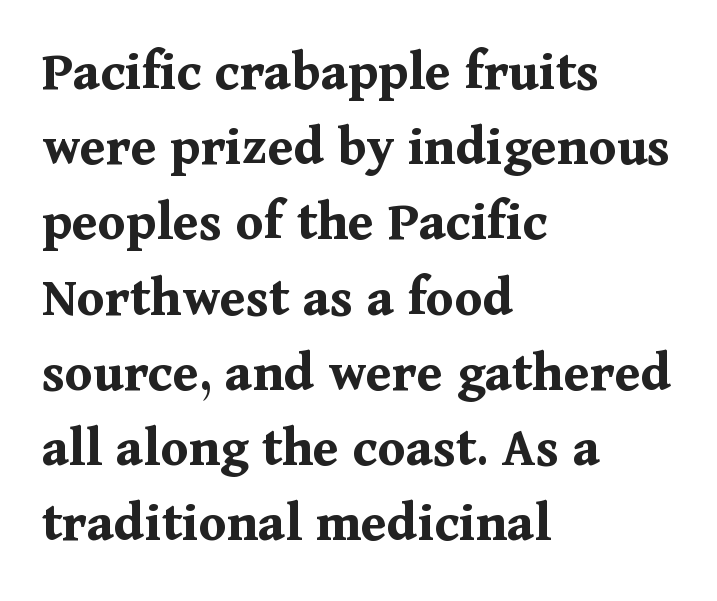
The image shows 57 px bold serif type, upright; set left-aligned, normal line spacing (1.32x), normal letter spacing, not underlined; medium stroke contrast and a medium x-height.
